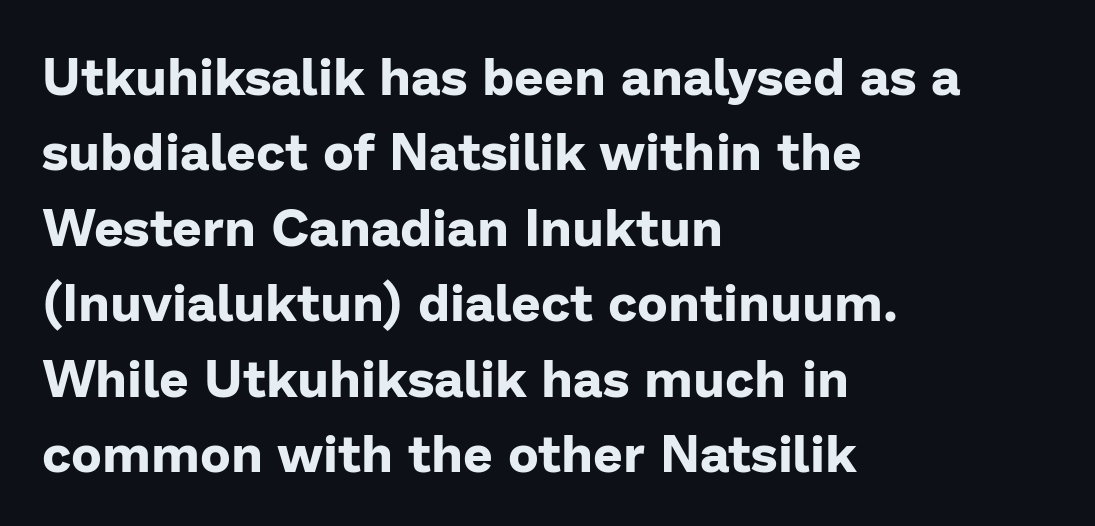
The image shows 52 px bold sans-serif type, upright; set left-aligned, normal line spacing (1.45x), normal letter spacing, not underlined; low stroke contrast and a medium x-height.
